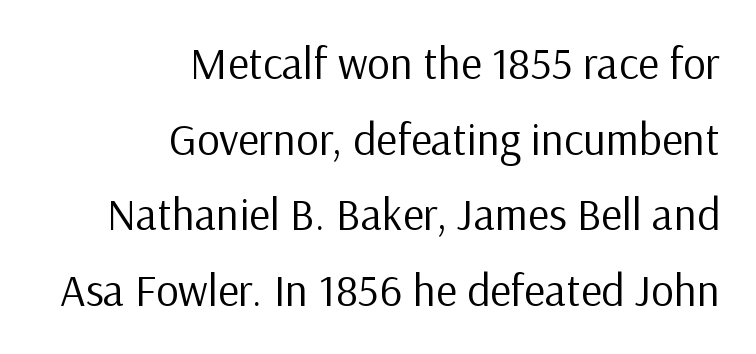
The image shows 45 px regular-weight sans-serif type, upright; set right-aligned, normal line spacing (1.68x), normal letter spacing, not underlined; low stroke contrast and a medium x-height.
